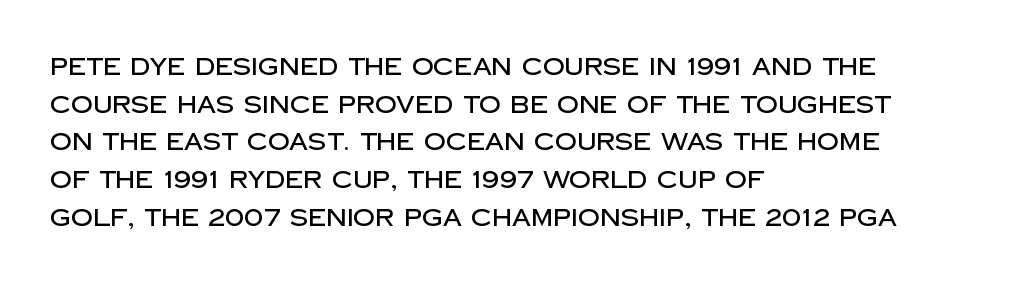
{"italic": "no", "underline": "no", "align": "left", "line_spacing": "normal", "line_spacing_ratio": 1.57, "letter_spacing": "normal", "letter_spacing_em": 0.0, "glyph_px": 24}
